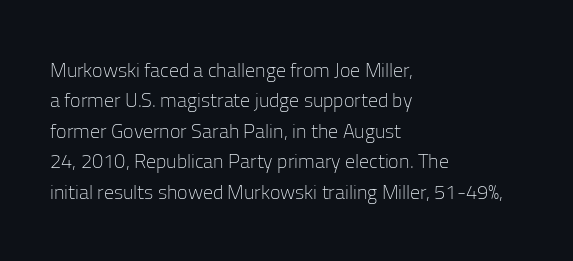
The typesetting does not lean heavy: it is not bold. Words appear dense and cohesive because spacing is normal. Every character sits straight up, as roman type does. What's the leading like? Ordinary, nothing unusual. Glance below the letters and you will spot only blank space.
